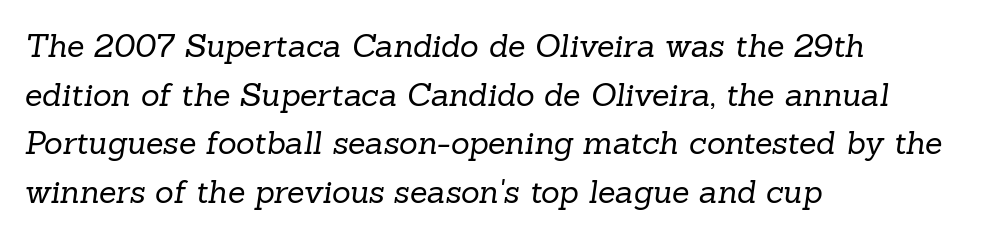
{"serif": "yes", "bold": "no", "weight": "regular", "width": "normal", "stroke_contrast": "low", "x_height": "medium", "monospaced": "no", "underline": "no", "align": "left", "line_spacing": "normal", "line_spacing_ratio": 1.52, "letter_spacing": "normal", "letter_spacing_em": 0.0, "glyph_px": 32}
